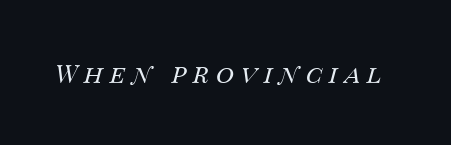
The image shows 25 px text type, italic (leaning right); set unusually wide letter spacing (+0.27 em), not underlined.
